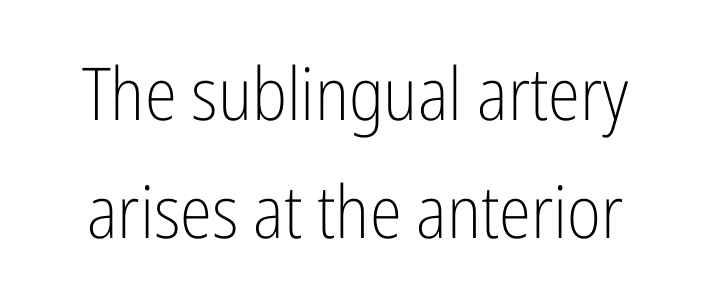
The passage shown is typeset with a sans-serif family. Character widths vary here, with narrow letters taking less room than wide ones. A bare baseline throughout the passage. The rows are spaced the way most documents space them.
